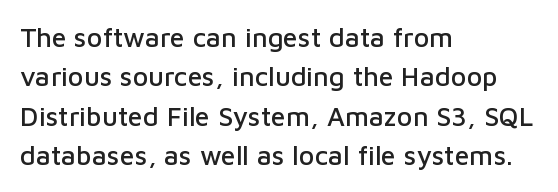
{"italic": "no", "underline": "no", "align": "left", "line_spacing": "normal", "line_spacing_ratio": 1.46, "letter_spacing": "normal", "letter_spacing_em": 0.0, "glyph_px": 27}
